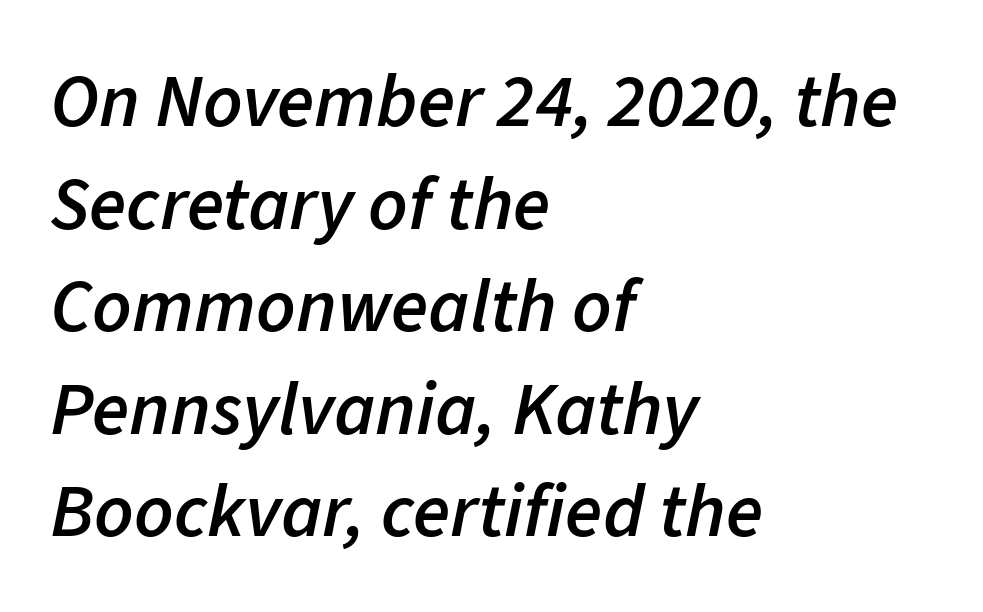
{"italic": "yes", "lean": "right", "slant_degrees": 11, "bold": "semi", "weight": "semibold", "width": "normal", "stroke_contrast": "low", "x_height": "medium", "monospaced": "no", "underline": "no", "align": "left", "line_spacing": "normal", "line_spacing_ratio": 1.35, "letter_spacing": "normal", "letter_spacing_em": 0.0, "glyph_px": 76}
